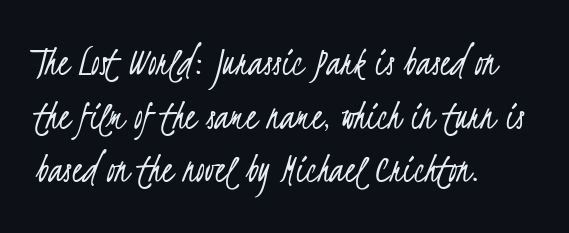
A typesetter would label this face a sans. The gap between lines stays unmarked. No extra tracking has been applied to these lines. Horizontal alignment here is leftward, the default for most running prose. Each letter keeps its own natural width here, so spacing adapts to shape.
